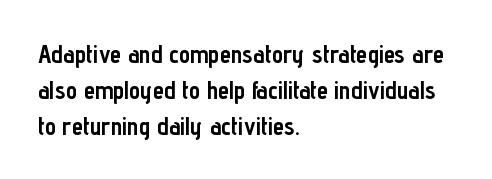
The image shows 25 px bold type, upright; set left-aligned, normal line spacing (1.44x), normal letter spacing, not underlined.
